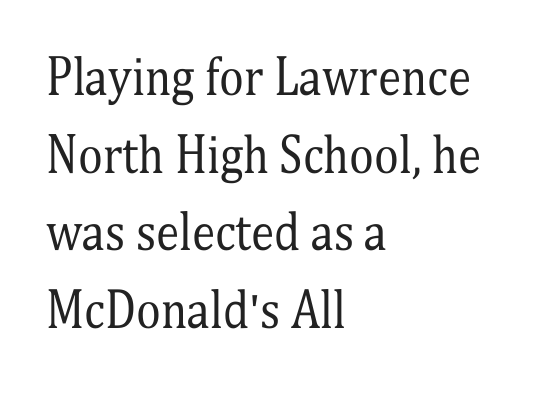
Q: Is the text bold? A: No.
Q: Is the text italic (slanted)? A: No, it is upright.
Q: Is the typeface a serif or a sans-serif typeface? A: Serif.
Q: Is the text underlined? A: No.
Q: How is the paragraph aligned? A: Left-aligned.
Q: Is the spacing between letters normal or unusually wide? A: Normal.
Q: Is the spacing between lines tight, normal or loose? A: Normal.
Q: Width (condensed, normal, or wide)? A: Condensed.
Q: Stroke contrast? A: Medium.
Q: x-height? A: Medium.
Q: Monospaced? A: No.
